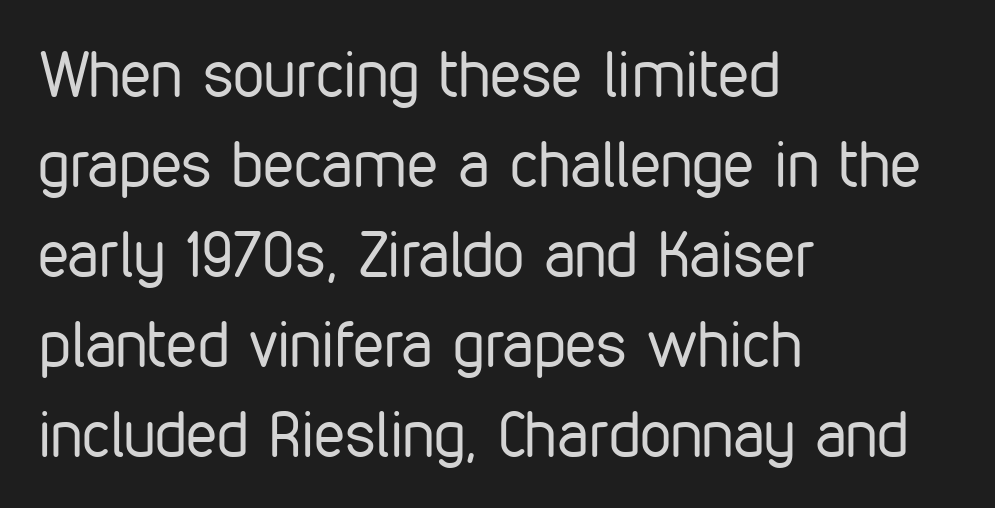
The image shows 63 px regular-weight, condensed sans-serif type, upright; set left-aligned, normal line spacing (1.43x), normal letter spacing, not underlined; low stroke contrast and a medium x-height.
